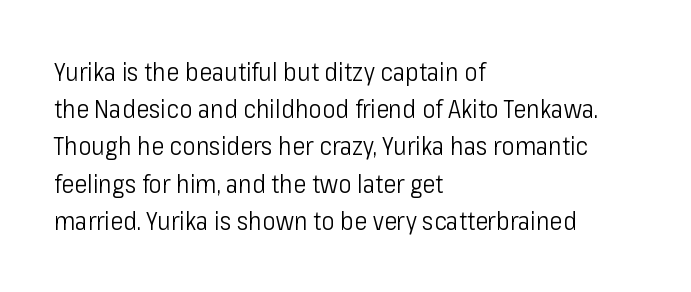
Q: Is the text bold? A: No.
Q: Is the text italic (slanted)? A: No, it is upright.
Q: Is the text underlined? A: No.
Q: How is the paragraph aligned? A: Left-aligned.
Q: Is the spacing between letters normal or unusually wide? A: Normal.
Q: Is the spacing between lines tight, normal or loose? A: Normal.
